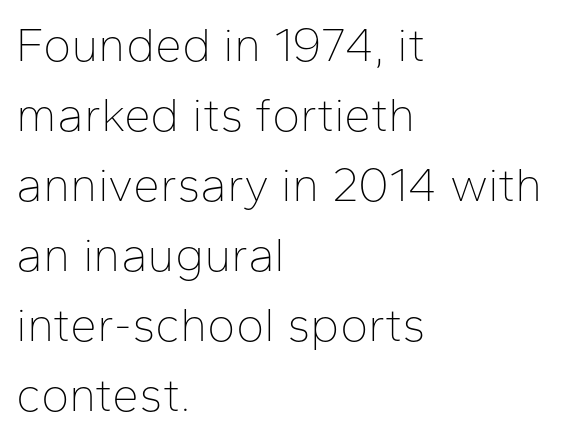
Is there much room between lines? A standard amount, neither cramped nor airy. The passage shown is not underscored anywhere. The axis of the letterforms is exactly vertical. Weight: in the light-to-regular range. Note: no serifs on the glyphs.
